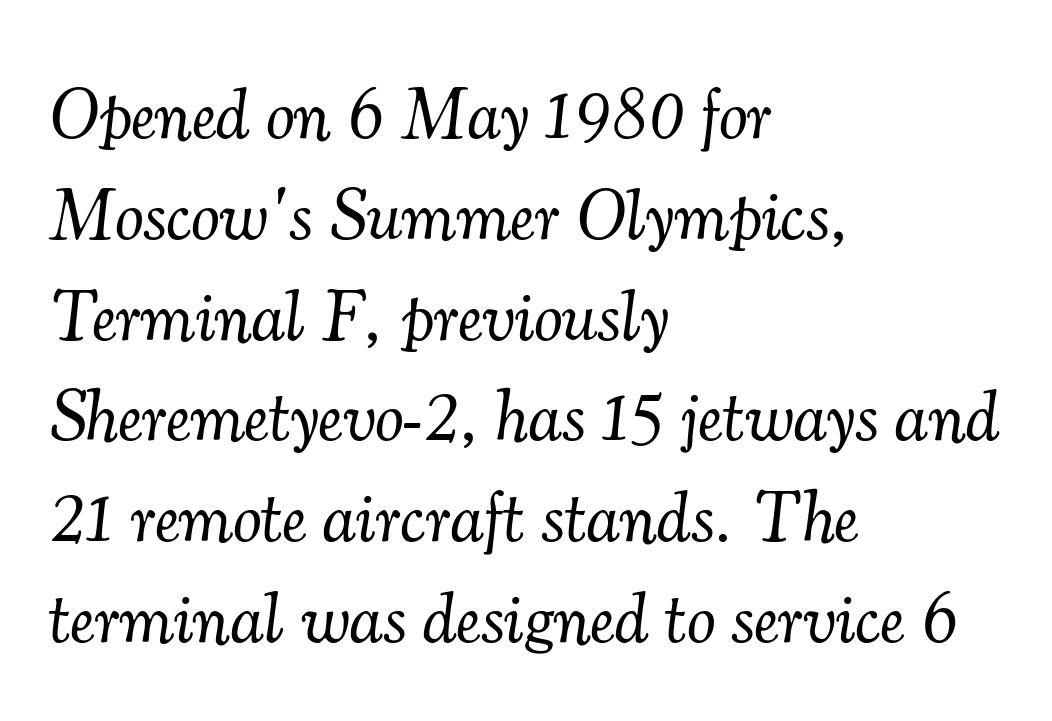
The image shows 72 px light serif type, italic (leaning right); set left-aligned, normal line spacing (1.4x), normal letter spacing, not underlined; medium stroke contrast and a small x-height.
